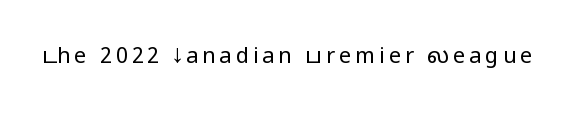
{"italic": "no", "bold": "no", "underline": "no", "glyph_px": 22}
